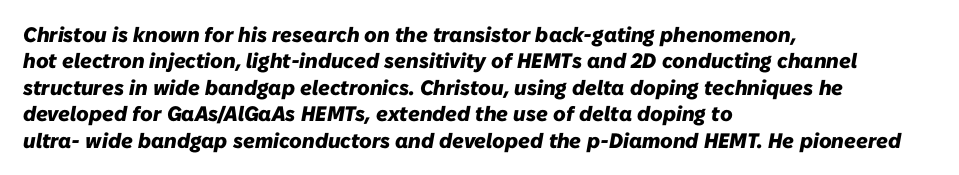
Q: Is the text bold? A: Yes.
Q: Is the text italic (slanted)? A: Yes, it leans right by about 10 degrees.
Q: Is the text underlined? A: No.
Q: How is the paragraph aligned? A: Left-aligned.
Q: Is the spacing between letters normal or unusually wide? A: Normal.
Q: Is the spacing between lines tight, normal or loose? A: Normal.
